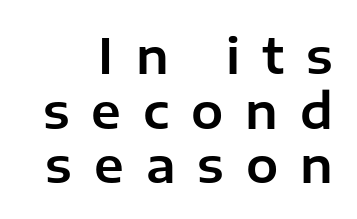
Q: Is the text italic (slanted)? A: No, it is upright.
Q: Is the typeface a serif or a sans-serif typeface? A: Sans-serif.
Q: Is the text underlined? A: No.
Q: How is the paragraph aligned? A: Right-aligned.
Q: Is the spacing between letters normal or unusually wide? A: Unusually wide.
Q: Is the spacing between lines tight, normal or loose? A: Tight.
Q: Width (condensed, normal, or wide)? A: Normal.
Q: Stroke contrast? A: Low.
Q: x-height? A: Medium.
Q: Monospaced? A: No.
